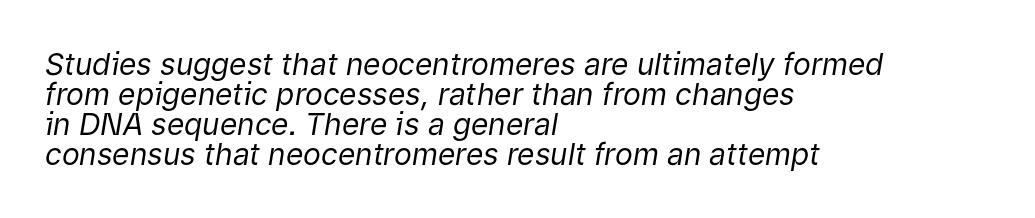
The gaps between neighbouring characters are ordinary and unremarkable. The letters advance in unequal steps, a hallmark of proportional type. The lines in this sample share a left origin and differ only in where they stop. Leading: reduced.
